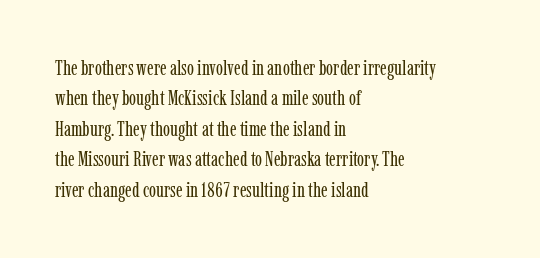
{"italic": "no", "bold": "no", "underline": "no", "align": "left", "line_spacing": "normal", "line_spacing_ratio": 1.45, "letter_spacing": "normal", "letter_spacing_em": 0.0, "glyph_px": 21}
